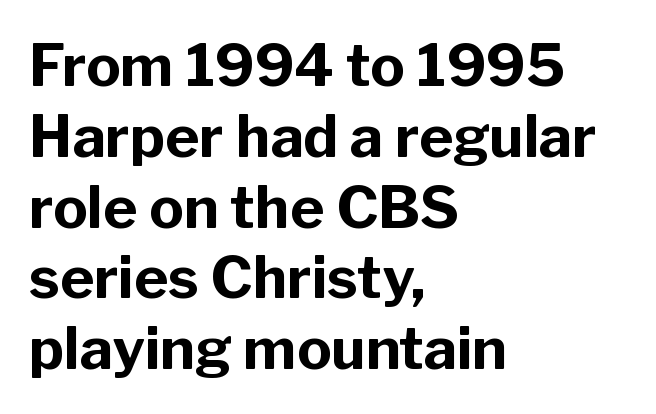
Q: Is the text bold? A: Yes.
Q: Is the text italic (slanted)? A: No, it is upright.
Q: Is the typeface a serif or a sans-serif typeface? A: Sans-serif.
Q: Is the text underlined? A: No.
Q: How is the paragraph aligned? A: Left-aligned.
Q: Is the spacing between letters normal or unusually wide? A: Normal.
Q: Width (condensed, normal, or wide)? A: Normal.
Q: Stroke contrast? A: Low.
Q: x-height? A: Medium.
Q: Monospaced? A: No.
